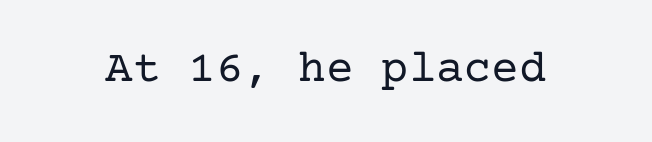
Think standard paragraph weight, or any step lighter than that. It's the straight-up-and-down kind of type. Serif or sans? Serif — the stroke terminals have little feet. This rendering leaves character spacing at its baseline value.
